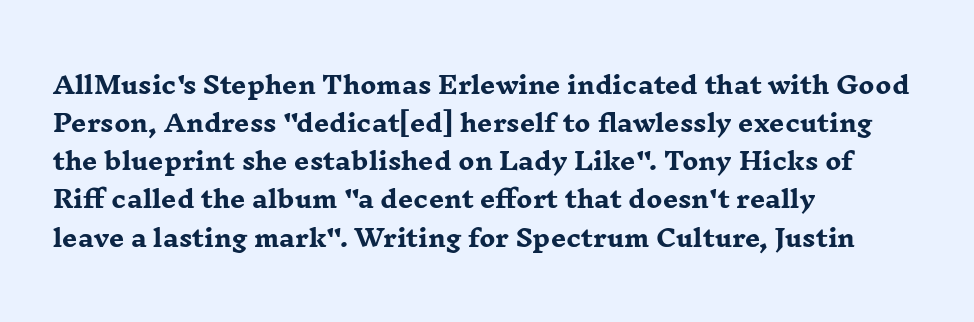
The image shows 24 px bold type, upright; set left-aligned, normal line spacing (1.59x), normal letter spacing, not underlined.
